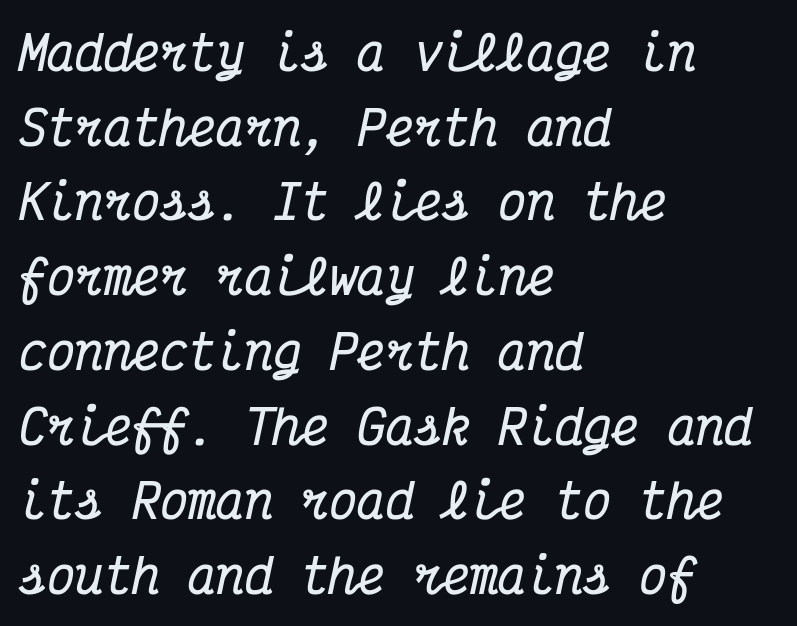
Q: Is the text bold? A: Yes.
Q: Is the text italic (slanted)? A: Yes, it leans right by about 12 degrees.
Q: Is the typeface a serif or a sans-serif typeface? A: Serif.
Q: Is the text underlined? A: No.
Q: How is the paragraph aligned? A: Left-aligned.
Q: Is the spacing between letters normal or unusually wide? A: Normal.
Q: Is the spacing between lines tight, normal or loose? A: Normal.
Q: Width (condensed, normal, or wide)? A: Condensed.
Q: Stroke contrast? A: Medium.
Q: x-height? A: Medium.
Q: Monospaced? A: Yes.
